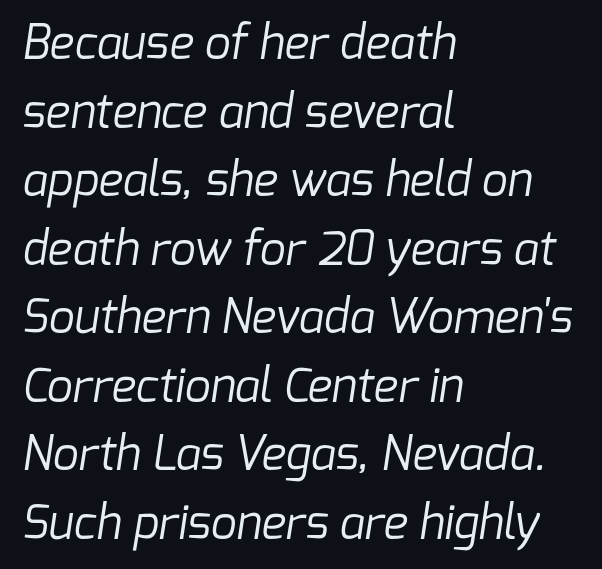
{"serif": "no", "bold": "no", "weight": "regular", "width": "normal", "stroke_contrast": "low", "x_height": "medium", "monospaced": "no", "underline": "no", "align": "left", "line_spacing": "normal", "line_spacing_ratio": 1.49, "letter_spacing": "normal", "letter_spacing_em": 0.0, "glyph_px": 46}
